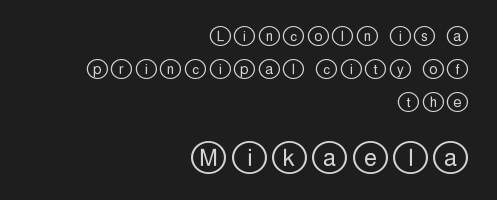
The second block has been scaled up relative to the first. Reading down the block, your eye finds every line finishing at a fixed right position. Look at the tracking — it's clearly loosened, letters drifting apart. A great deal of white space separates one row of letters from the next. The zone under the glyphs is completely vacant. The axis of the letterforms is exactly vertical.
